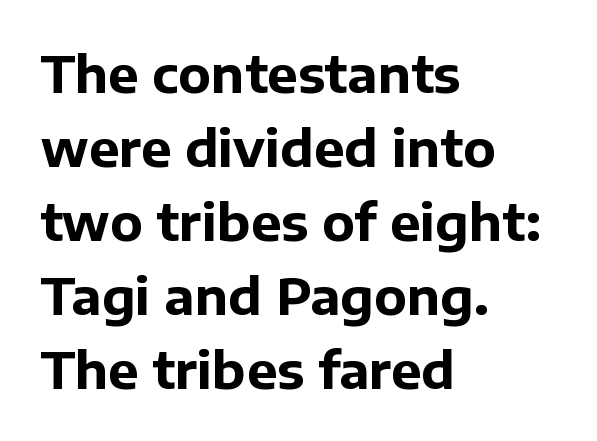
If you drew a line through each stem, it would be perfectly vertical. The baseline area is clear. Short note: letters normally spaced. Summary of weight: heavy, a full bold. The rag falls on the right side of this text block.
